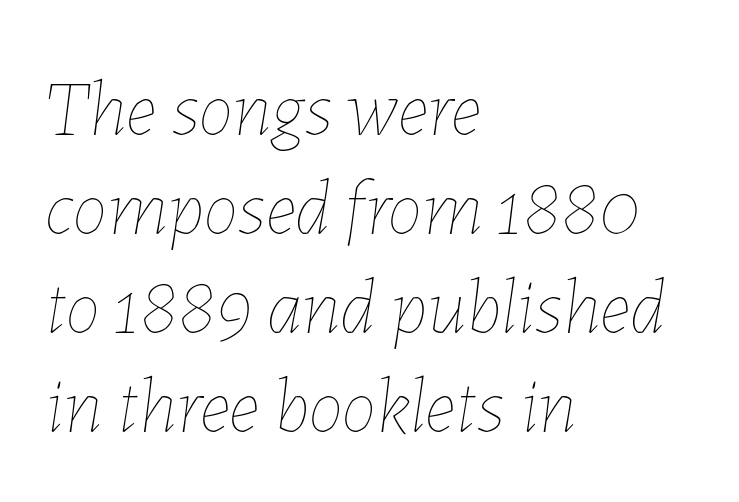
{"italic": "yes", "lean": "right", "slant_degrees": 7, "bold": "no", "weight": "thin", "width": "normal", "stroke_contrast": "low", "x_height": "medium", "monospaced": "no", "underline": "no", "align": "left", "line_spacing": "normal", "line_spacing_ratio": 1.27, "letter_spacing": "normal", "letter_spacing_em": 0.0, "glyph_px": 78}
